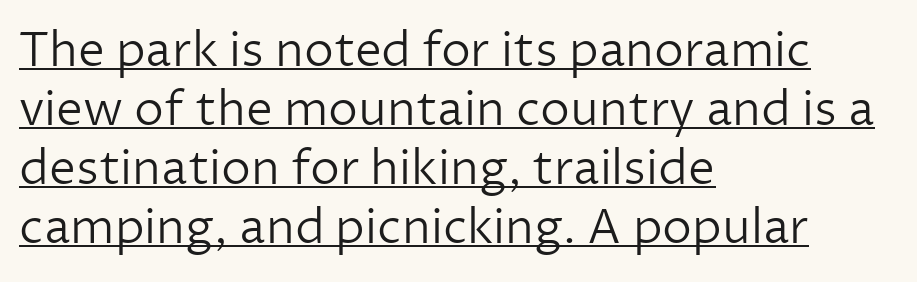
Spacing verdict: proportional, widths tailored to each character. Caption: multi-line text, flush left, ragged right. This rendering leaves character spacing at its baseline value. The specimen includes a rule beneath the text block's lines. The typeface chosen for these lines omits serifs. Nope, not italic — everything's standing straight.
